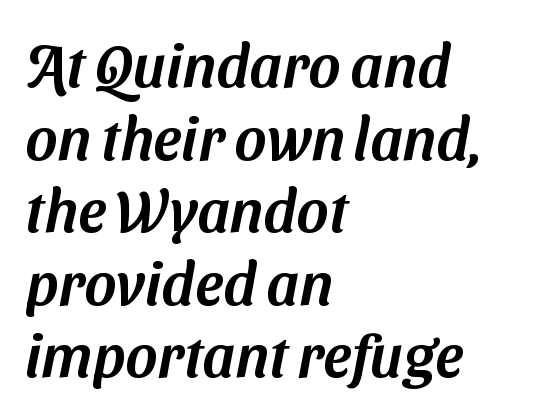
Teacher's note: observe the even left margin — that is flush-left alignment. Character widths vary here, with narrow letters taking less room than wide ones. The letters carry no serifs — their stems end cleanly without finishing strokes. This rendering leaves character spacing at its baseline value. The glyphs are unaccompanied by any horizontal stroke below them.
